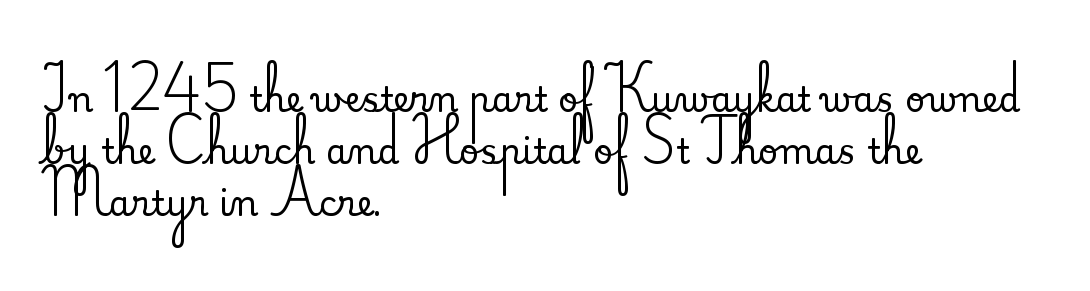
{"serif": "yes", "italic": "no", "width": "normal", "stroke_contrast": "medium", "x_height": "small", "monospaced": "no", "underline": "no", "align": "left", "line_spacing": "normal", "line_spacing_ratio": 1.48, "letter_spacing": "normal", "letter_spacing_em": 0.0, "glyph_px": 35}
